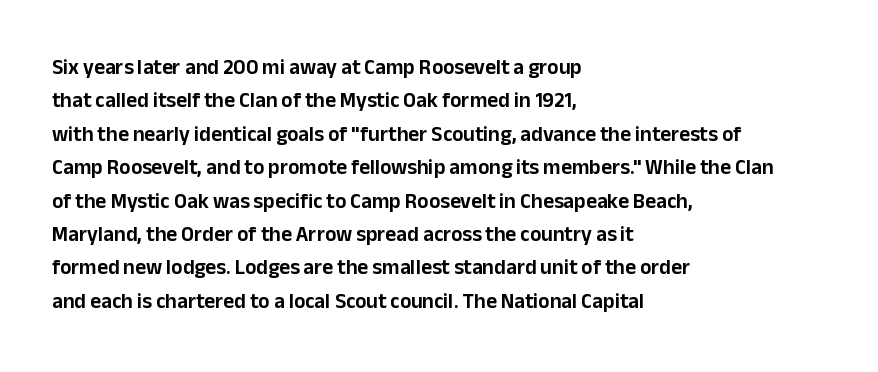
The image shows 21 px text type, upright; set left-aligned, normal line spacing (1.59x), normal letter spacing, not underlined.
